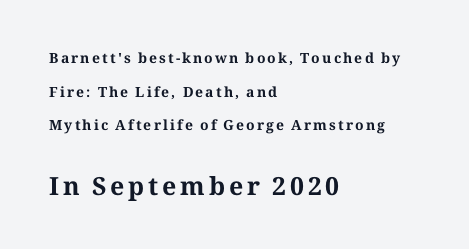
The image shows 25 px bold type, upright; set left-aligned, loose line spacing (2.4x), not underlined; the second (bottom) block is 1.79x larger.
